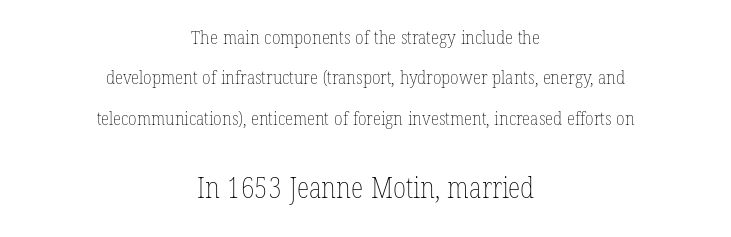
{"italic": "no", "bold": "no", "weight": "thin", "width": "condensed", "stroke_contrast": "low", "x_height": "medium", "monospaced": "no", "underline": "no", "align": "center", "line_spacing": "loose", "line_spacing_ratio": 2.12, "letter_spacing": "normal", "letter_spacing_em": 0.0, "larger_block": "second", "size_ratio": 1.53, "glyph_px": 29}
